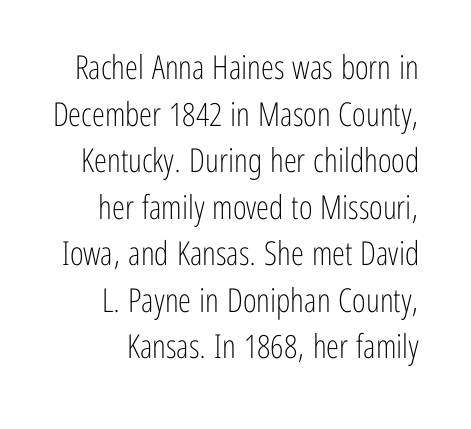
The image shows 33 px light, condensed sans-serif type, upright; set normal line spacing (1.41x), normal letter spacing, not underlined; low stroke contrast and a medium x-height.
